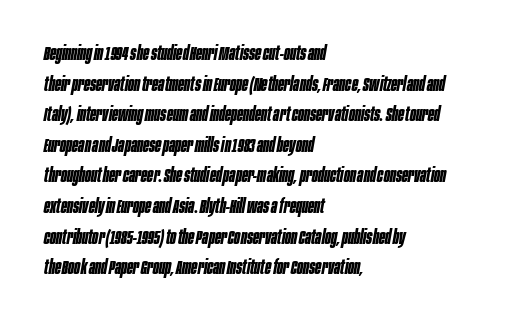
The passage shown stacks its lines at a standard gap. The type is set solid horizontally, with unmodified tracking. Which margin do the lines hug? The left one — the right edge is uneven. Students, this is bold: see how much ink each stroke carries. The gap between lines stays unmarked.
